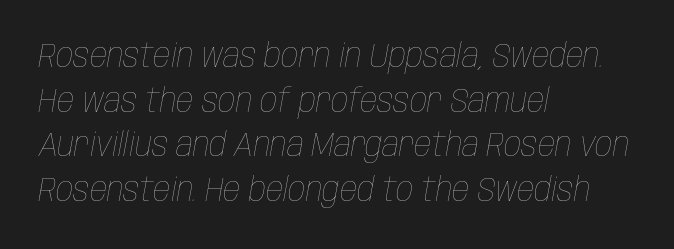
{"italic": "yes", "lean": "right", "slant_degrees": 10, "bold": "no", "weight": "thin", "width": "condensed", "stroke_contrast": "low", "x_height": "large", "monospaced": "no", "underline": "no", "align": "left", "line_spacing": "normal", "line_spacing_ratio": 1.31, "letter_spacing": "normal", "letter_spacing_em": 0.0, "glyph_px": 34}
